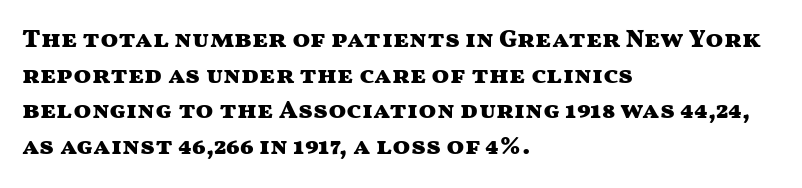
The image shows 26 px bold type, upright; set left-aligned, normal line spacing (1.37x), normal letter spacing, not underlined.
